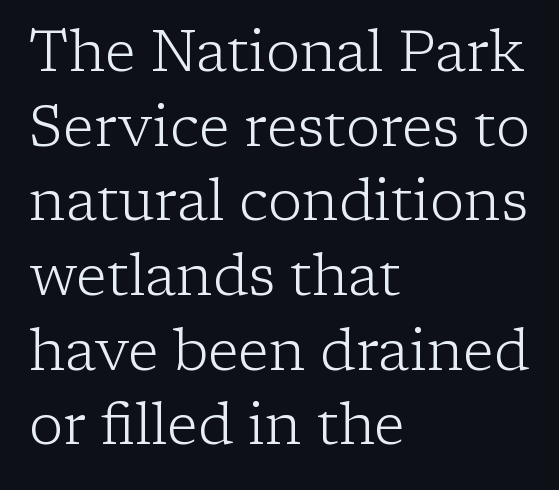
Vertical stems look standard width or narrower in stroke. The text was rendered using a seriffed face with decorative stroke endings. Short and long lines alike share a common starting point at left. Evenly set lines give the paragraph a standard silhouette. No italicization has been applied; the sample stays upright.
